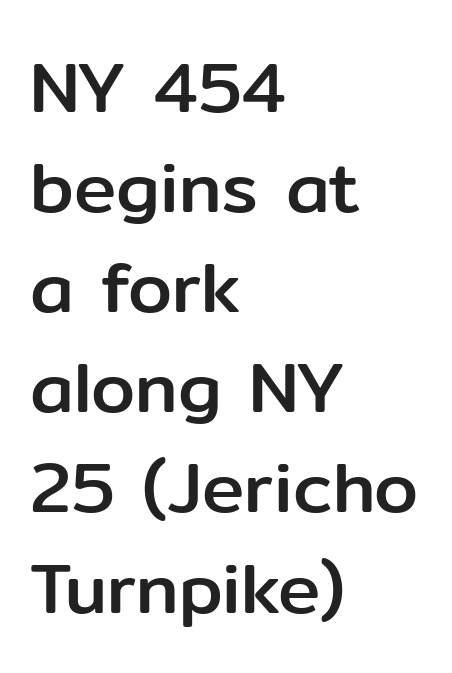
Default kerning and tracking; the words read as compact shapes. The letters stand upright; this is a roman face. Underlining? Definitely not there. This sample keeps an unexceptional amount of space between lines. Classification — sans serif.
